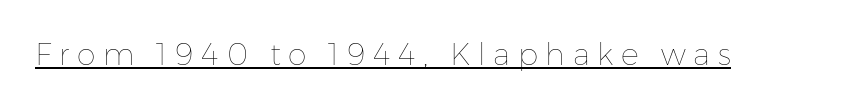
The image shows 30 px thin type, upright; set unusually wide letter spacing (+0.26 em), underlined; low stroke contrast and a medium x-height.
